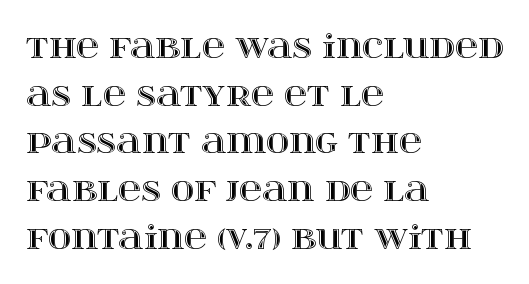
The image shows 32 px wide type, upright; set left-aligned, normal line spacing (1.49x), normal letter spacing, not underlined; a large x-height.
